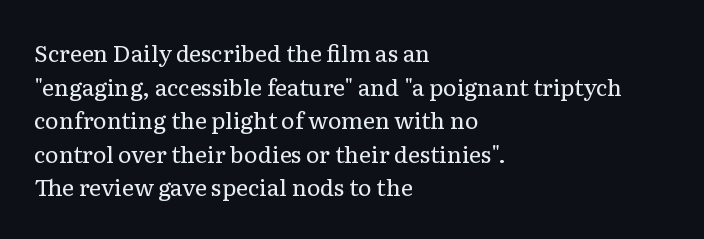
{"italic": "no", "bold": "no", "underline": "no", "align": "left", "line_spacing": "normal", "line_spacing_ratio": 1.46, "letter_spacing": "normal", "letter_spacing_em": 0.0, "glyph_px": 23}
